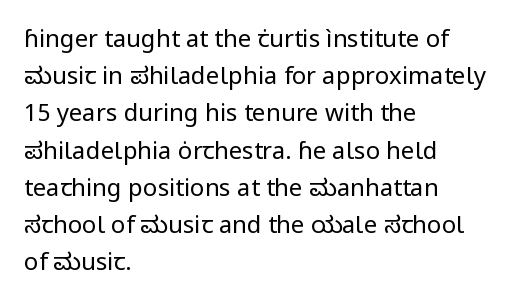
Q: Is the text bold? A: No.
Q: Is the text italic (slanted)? A: No, it is upright.
Q: Is the text underlined? A: No.
Q: How is the paragraph aligned? A: Left-aligned.
Q: Is the spacing between letters normal or unusually wide? A: Normal.
Q: Is the spacing between lines tight, normal or loose? A: Normal.
